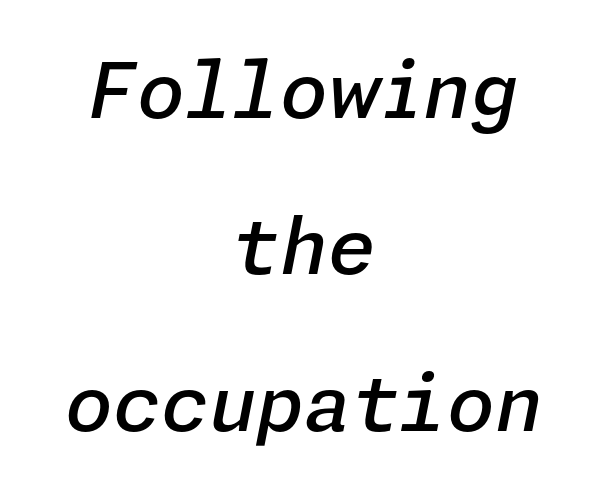
{"italic": "yes", "lean": "right", "slant_degrees": 11, "bold": "semi", "weight": "semibold", "width": "normal", "stroke_contrast": "low", "x_height": "medium", "underline": "no", "align": "center", "line_spacing": "loose", "line_spacing_ratio": 2.03, "letter_spacing": "normal", "letter_spacing_em": 0.0, "glyph_px": 77}
